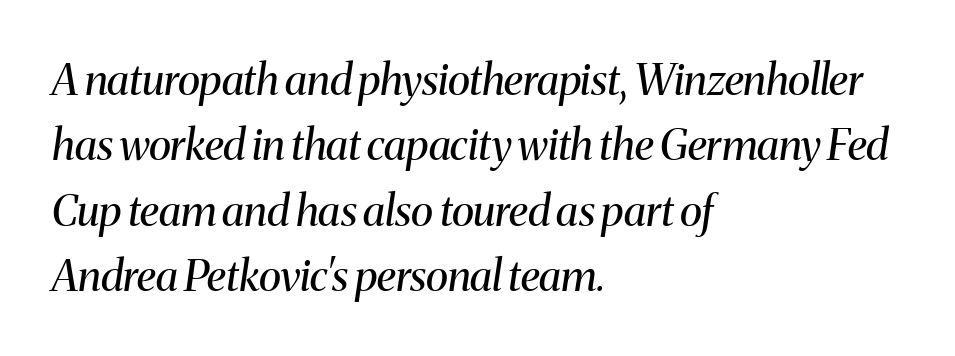
{"serif": "yes", "italic": "yes", "lean": "right", "slant_degrees": 8, "bold": "no", "weight": "regular", "width": "normal", "stroke_contrast": "medium", "x_height": "medium", "monospaced": "no", "underline": "no", "align": "left", "line_spacing": "normal", "line_spacing_ratio": 1.52, "letter_spacing": "normal", "letter_spacing_em": 0.0, "glyph_px": 43}
